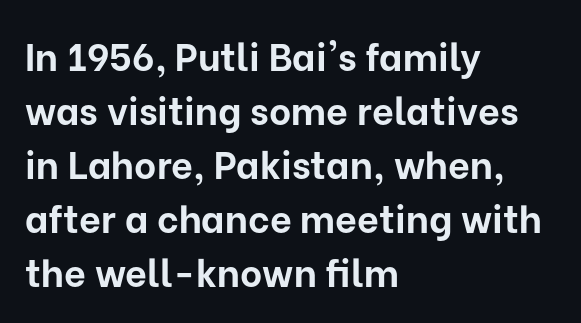
The image shows 38 px bold sans-serif type, upright; set left-aligned, normal line spacing (1.42x), normal letter spacing, not underlined; low stroke contrast and a medium x-height.
